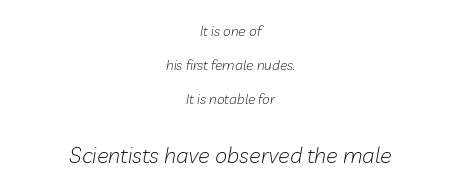
{"italic": "yes", "lean": "right", "slant_degrees": 10, "bold": "no", "underline": "no", "align": "center", "line_spacing": "loose", "line_spacing_ratio": 2.42, "letter_spacing": "normal", "letter_spacing_em": 0.0, "larger_block": "second", "size_ratio": 1.57, "glyph_px": 22}
